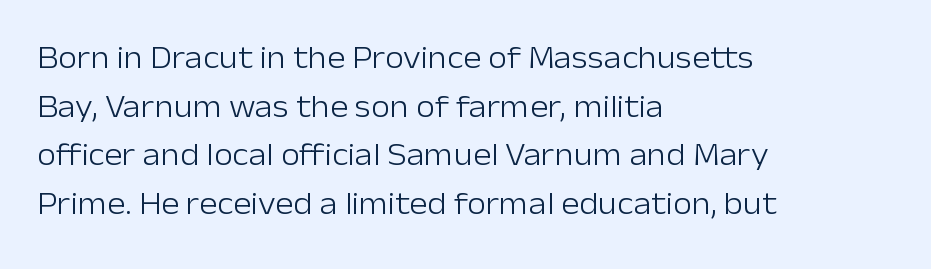
{"serif": "no", "italic": "no", "bold": "no", "weight": "light", "width": "normal", "stroke_contrast": "low", "x_height": "medium", "monospaced": "no", "underline": "no", "align": "left", "line_spacing": "normal", "line_spacing_ratio": 1.57, "letter_spacing": "normal", "letter_spacing_em": 0.0, "glyph_px": 31}
